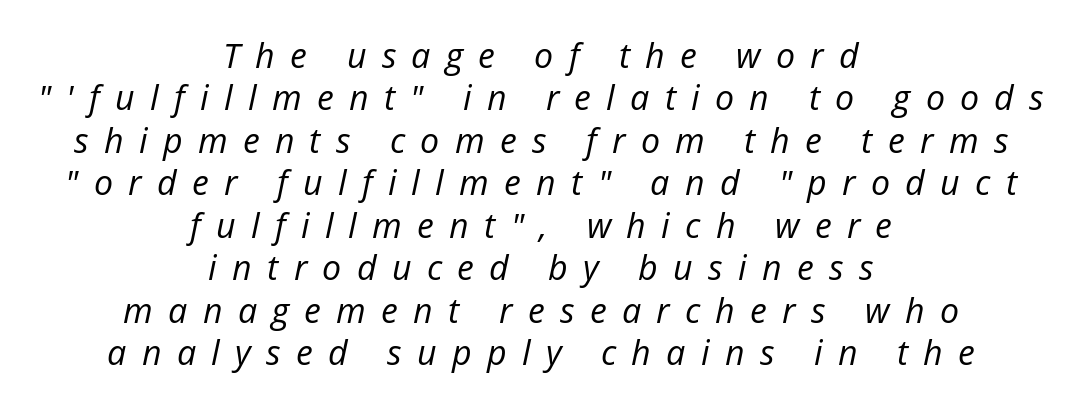
Q: Is the text bold? A: No.
Q: Is the text italic (slanted)? A: Yes, it leans right by about 12 degrees.
Q: Is the text underlined? A: No.
Q: How is the paragraph aligned? A: Centered.
Q: Is the spacing between letters normal or unusually wide? A: Unusually wide.
Q: Is the spacing between lines tight, normal or loose? A: Normal.
Q: Width (condensed, normal, or wide)? A: Normal.
Q: Stroke contrast? A: Low.
Q: x-height? A: Medium.
Q: Monospaced? A: No.
